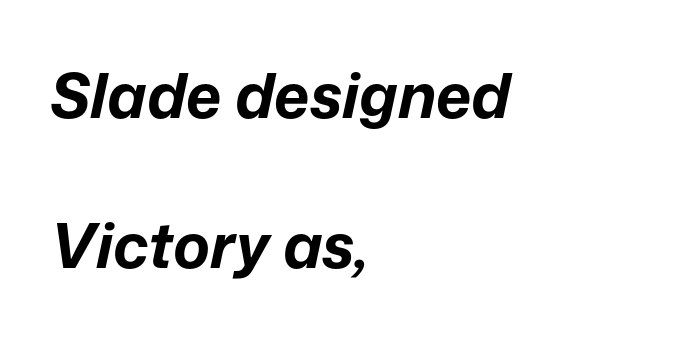
{"italic": "yes", "lean": "right", "slant_degrees": 12, "bold": "yes", "weight": "bold", "width": "normal", "stroke_contrast": "low", "x_height": "medium", "monospaced": "no", "underline": "no", "align": "left", "line_spacing": "loose", "line_spacing_ratio": 2.42, "letter_spacing": "normal", "letter_spacing_em": 0.0, "glyph_px": 62}
